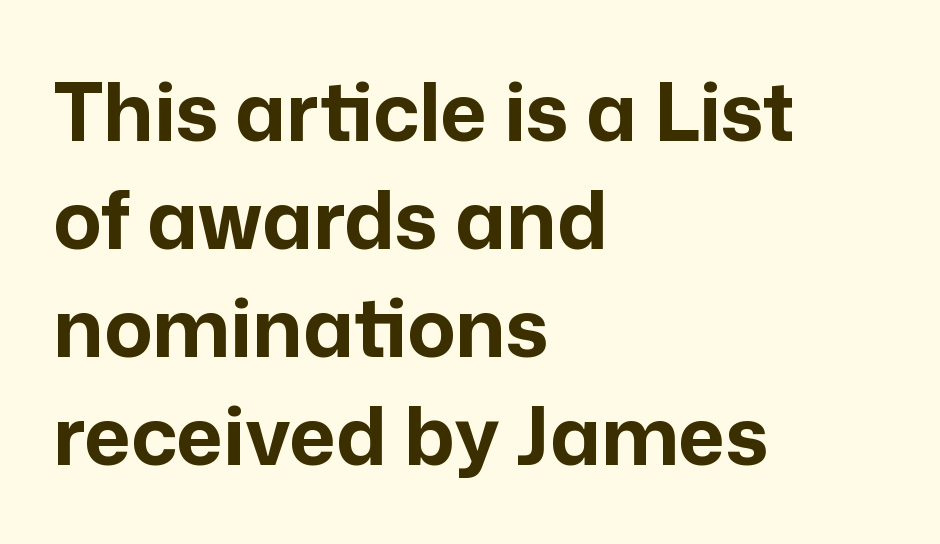
These lines are set flush left with a ragged right edge. Style check: upright. A typesetter would call this proportional, since set widths differ per character. The sample has been set heavy, in full bold.
